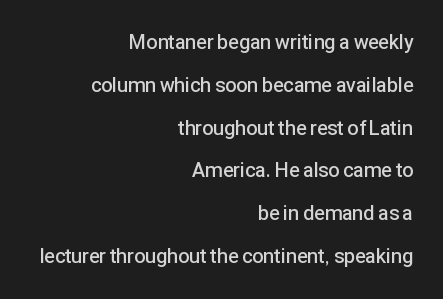
{"italic": "no", "bold": "semi", "underline": "no", "align": "right", "line_spacing": "loose", "line_spacing_ratio": 2.14, "letter_spacing": "normal", "letter_spacing_em": 0.0, "glyph_px": 20}
